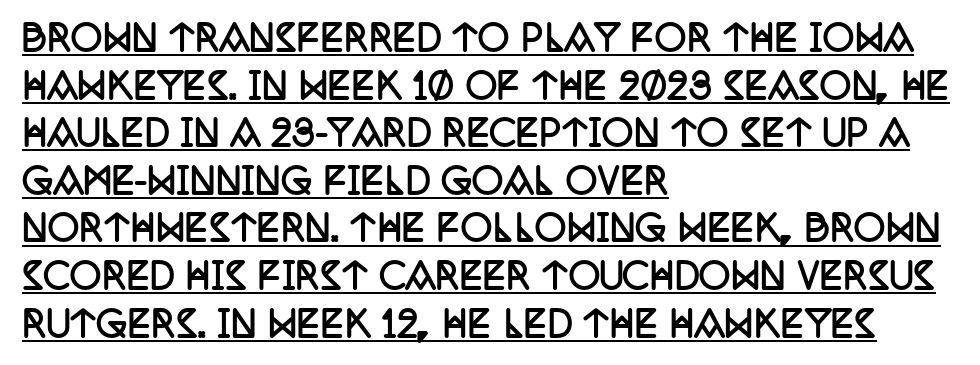
Q: Is the text bold? A: Yes.
Q: Is the text italic (slanted)? A: No, it is upright.
Q: Is the typeface a serif or a sans-serif typeface? A: Serif.
Q: Is the text underlined? A: Yes.
Q: How is the paragraph aligned? A: Left-aligned.
Q: Is the spacing between letters normal or unusually wide? A: Normal.
Q: Is the spacing between lines tight, normal or loose? A: Normal.
Q: Width (condensed, normal, or wide)? A: Condensed.
Q: Stroke contrast? A: Low.
Q: x-height? A: Large.
Q: Monospaced? A: No.
